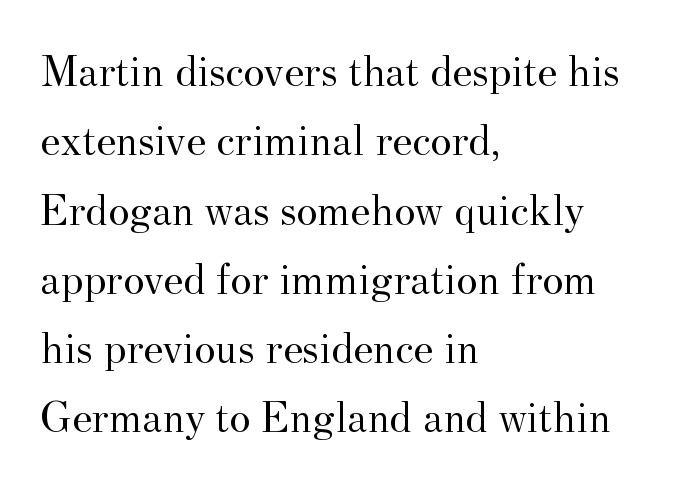
{"serif": "yes", "italic": "no", "bold": "no", "weight": "regular", "width": "normal", "stroke_contrast": "medium", "x_height": "small", "monospaced": "no", "underline": "no", "align": "left", "line_spacing": "normal", "line_spacing_ratio": 1.54, "letter_spacing": "normal", "letter_spacing_em": 0.0, "glyph_px": 45}
